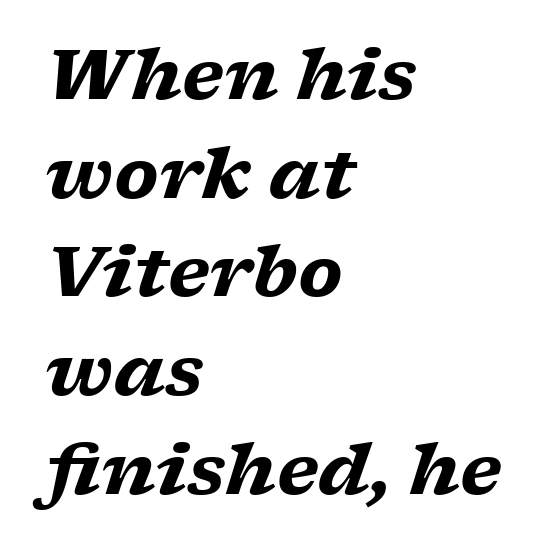
Plain, unruled lines of type. The text block is weighted toward the left margin, trailing off unevenly rightward. If you drew a line through each stem, it would be angled. The space between consecutive lines is moderate. Note the varied advance widths — an 'i' is clearly narrower than an 'm'.
